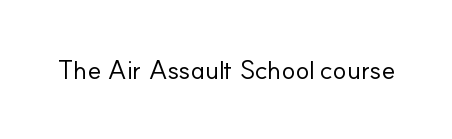
{"italic": "no", "bold": "no", "underline": "no", "letter_spacing": "normal", "letter_spacing_em": 0.0, "glyph_px": 26}
